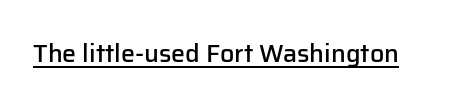
{"italic": "no", "bold": "semi", "underline": "yes", "letter_spacing": "normal", "letter_spacing_em": 0.0, "glyph_px": 25}
